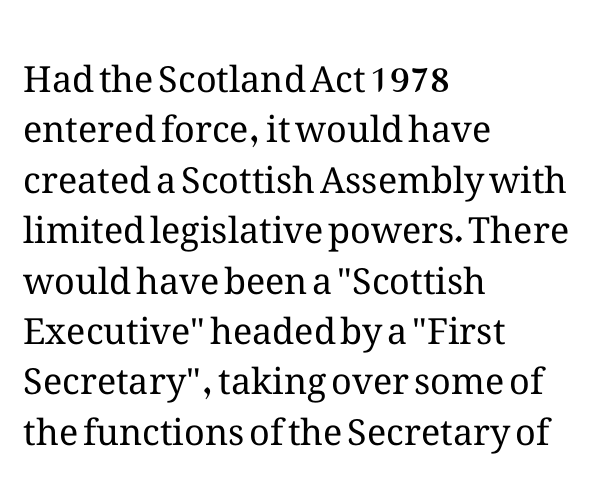
The image shows 36 px regular-weight type, upright; set left-aligned, normal line spacing (1.4x), normal letter spacing, not underlined; medium stroke contrast and a medium x-height.
